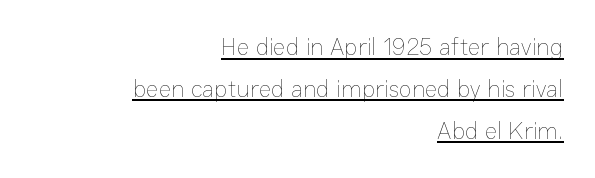
No italicization has been applied; the sample stays upright. These lines are set flush right with a ragged left edge. No letter is thick-stroked: the sample isn't bold. This sample carries an underscore along the baseline area.
